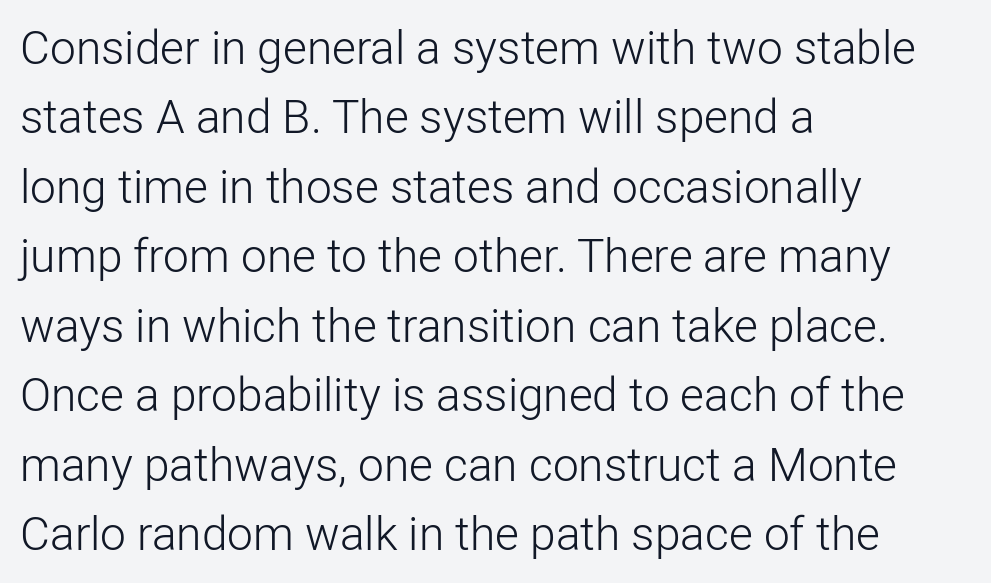
Typographically, this falls in the sans-serif category. Interline gaps are of average width in this sample. Do the characters align in a grid? No, the font is proportional. Tracking here is standard; glyphs follow each other at the usual distance. Rule under the text: the space is simply empty.
